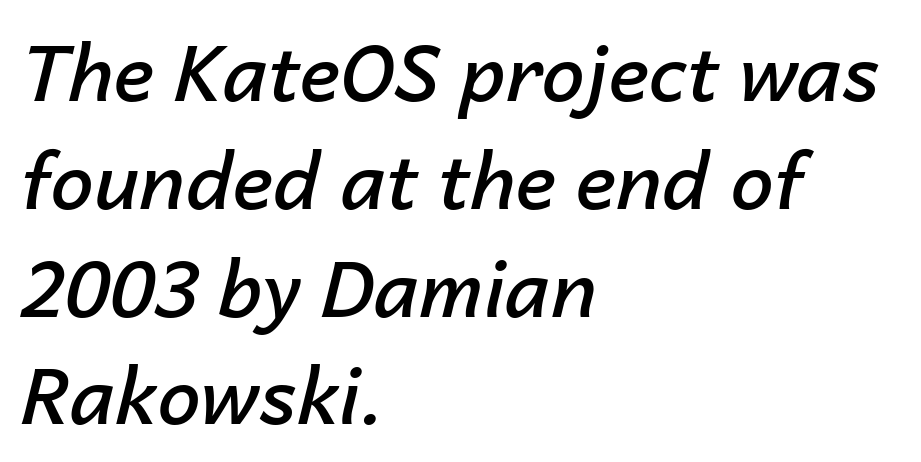
Q: Is the text bold? A: Semi-bold.
Q: Is the text italic (slanted)? A: Yes, it leans right by about 14 degrees.
Q: Is the text underlined? A: No.
Q: How is the paragraph aligned? A: Left-aligned.
Q: Is the spacing between letters normal or unusually wide? A: Normal.
Q: Is the spacing between lines tight, normal or loose? A: Normal.
Q: Width (condensed, normal, or wide)? A: Normal.
Q: Stroke contrast? A: Low.
Q: x-height? A: Medium.
Q: Monospaced? A: No.
